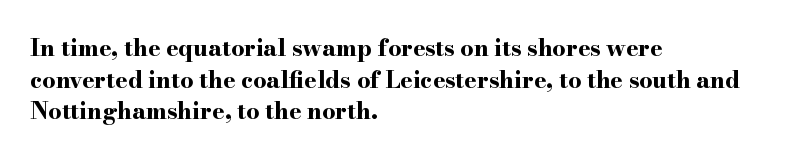
{"italic": "no", "bold": "yes", "underline": "no", "align": "left", "line_spacing": "normal", "line_spacing_ratio": 1.37, "letter_spacing": "normal", "letter_spacing_em": 0.0, "glyph_px": 23}
